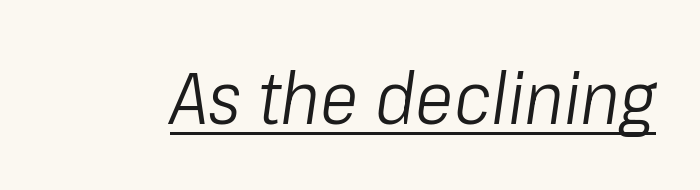
{"italic": "yes", "lean": "right", "slant_degrees": 8, "bold": "no", "weight": "light", "width": "condensed", "stroke_contrast": "low", "x_height": "medium", "monospaced": "no", "underline": "yes", "letter_spacing": "normal", "letter_spacing_em": 0.0, "glyph_px": 73}
